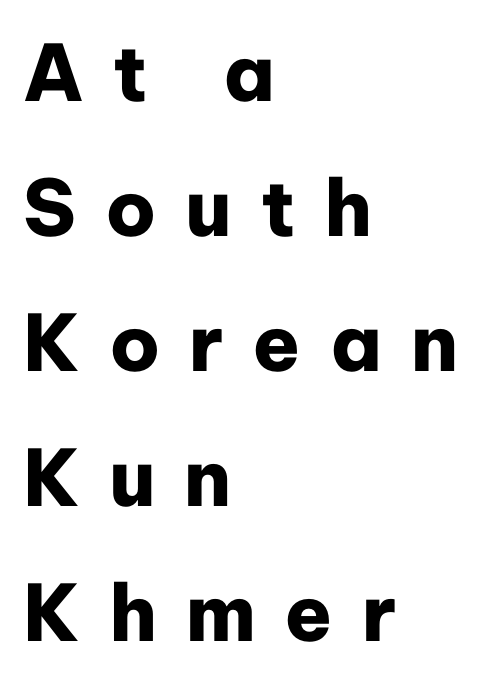
{"serif": "no", "italic": "no", "bold": "yes", "weight": "heavy", "width": "normal", "stroke_contrast": "low", "x_height": "medium", "monospaced": "no", "underline": "no", "align": "left", "line_spacing_ratio": 1.73, "letter_spacing": "wide", "letter_spacing_em": 0.37, "glyph_px": 78}
